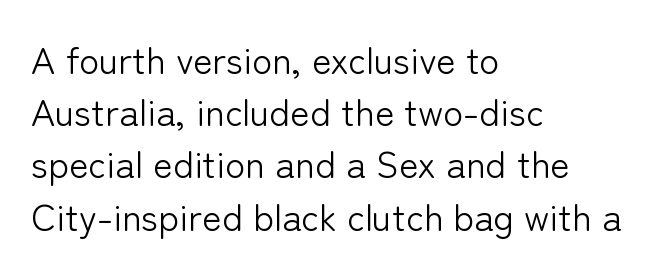
Q: Is the text bold? A: No.
Q: Is the text italic (slanted)? A: No, it is upright.
Q: Is the typeface a serif or a sans-serif typeface? A: Sans-serif.
Q: Is the text underlined? A: No.
Q: How is the paragraph aligned? A: Left-aligned.
Q: Is the spacing between letters normal or unusually wide? A: Normal.
Q: Is the spacing between lines tight, normal or loose? A: Normal.
Q: Width (condensed, normal, or wide)? A: Normal.
Q: Stroke contrast? A: Low.
Q: x-height? A: Medium.
Q: Monospaced? A: No.
